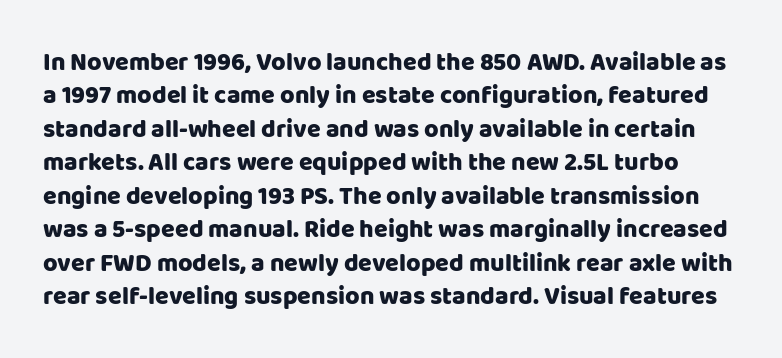
The image shows 25 px text type, upright; set normal line spacing (1.34x), normal letter spacing, not underlined.
